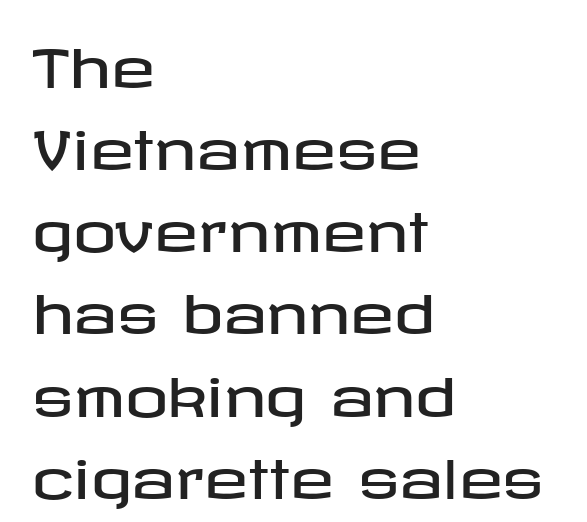
Q: Is the text italic (slanted)? A: No, it is upright.
Q: Is the typeface a serif or a sans-serif typeface? A: Sans-serif.
Q: Is the text underlined? A: No.
Q: How is the paragraph aligned? A: Left-aligned.
Q: Is the spacing between letters normal or unusually wide? A: Normal.
Q: Is the spacing between lines tight, normal or loose? A: Normal.
Q: Width (condensed, normal, or wide)? A: Wide.
Q: Stroke contrast? A: Low.
Q: x-height? A: Medium.
